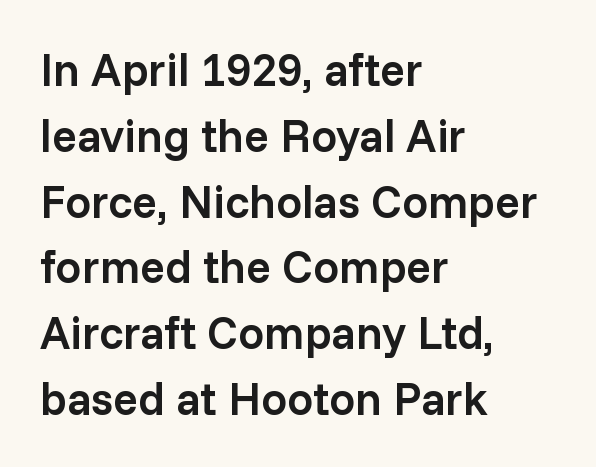
The image shows 46 px semibold sans-serif type, upright; set left-aligned, normal line spacing (1.43x), normal letter spacing, not underlined; low stroke contrast and a medium x-height.
